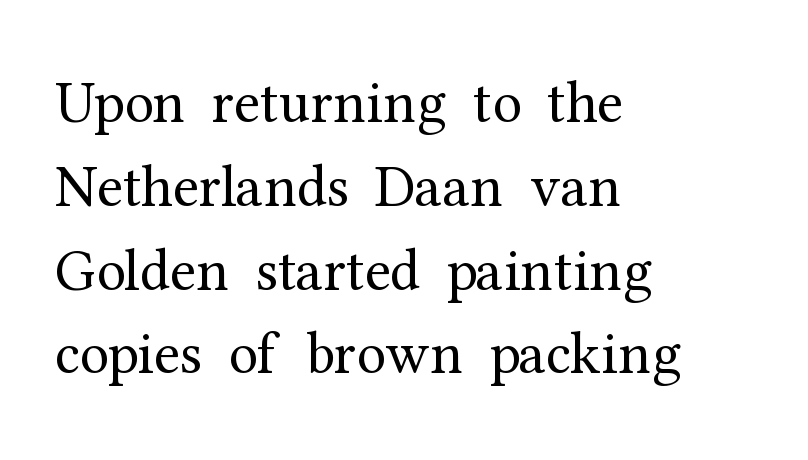
The image shows 59 px regular-weight serif type, upright; set left-aligned, normal line spacing (1.42x), normal letter spacing, not underlined; medium stroke contrast and a medium x-height.
